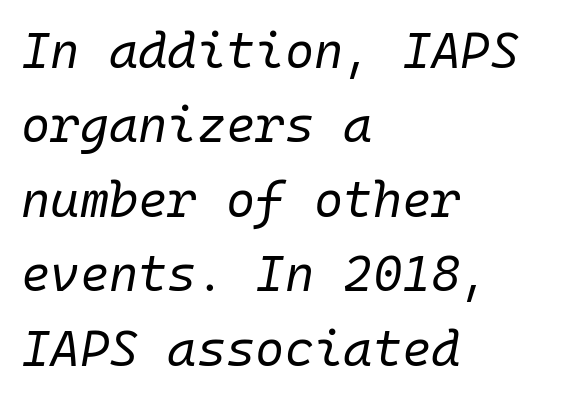
The image shows 50 px regular-weight type, italic (leaning right), monospaced; set left-aligned, normal line spacing (1.49x), normal letter spacing, not underlined; low stroke contrast and a medium x-height.
